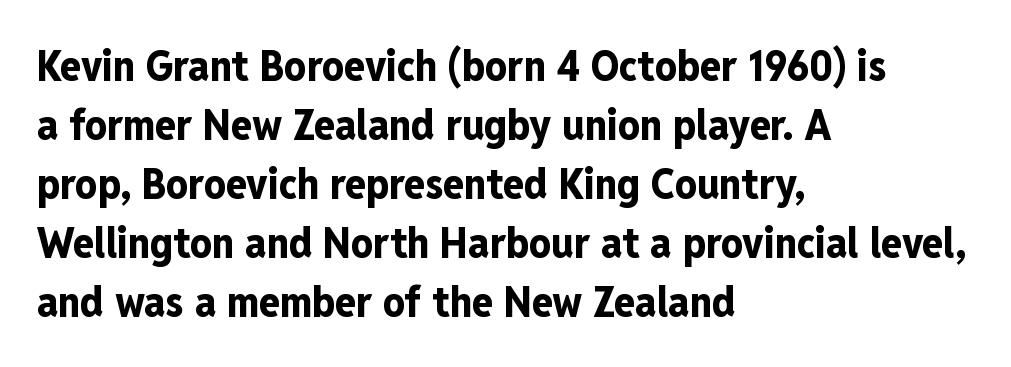
The image shows 43 px bold, condensed sans-serif type, upright; set left-aligned, normal line spacing (1.37x), normal letter spacing, not underlined; low stroke contrast and a medium x-height.
